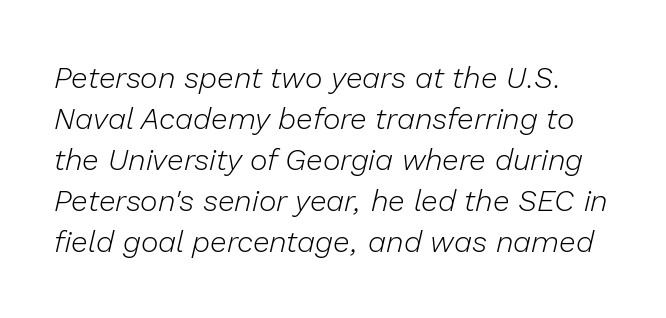
The image shows 30 px light type, italic (leaning right); set normal line spacing (1.37x), normal letter spacing, not underlined; low stroke contrast and a medium x-height.
